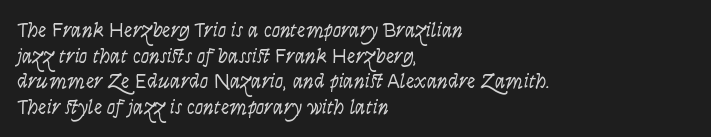
Q: Is the text bold? A: No.
Q: Is the text italic (slanted)? A: Yes, it leans right by about 9 degrees.
Q: Is the text underlined? A: No.
Q: How is the paragraph aligned? A: Left-aligned.
Q: Is the spacing between letters normal or unusually wide? A: Normal.
